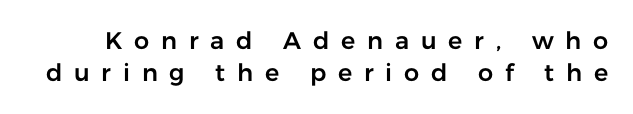
This is roman type, the default non-slanted kind. Any mark beneath the type? The region is blank. The block of text has a typical density, with ordinary space between rows. Tracking here is generous; glyphs stand well apart from one another.
